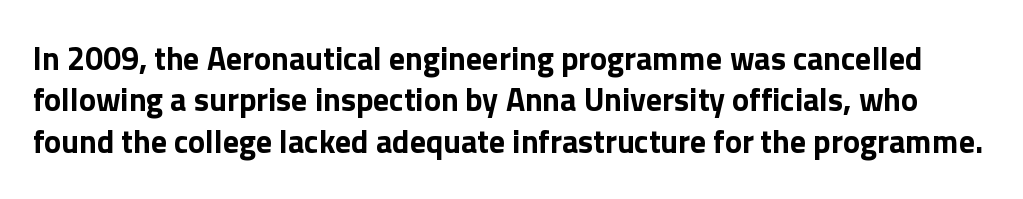
Character widths vary here, with narrow letters taking less room than wide ones. Strong, thick strokes mark this as bold type. Line spacing here is normal. Rule under the text: the space is simply empty.
